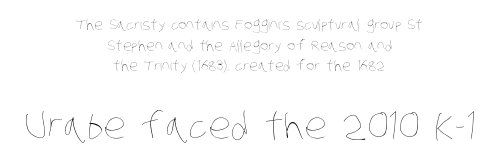
The image shows 36 px thin, condensed type; set centered, normal line spacing (1.48x), normal letter spacing, not underlined; the second (bottom) block is 2.57x larger; low stroke contrast and a large x-height.
